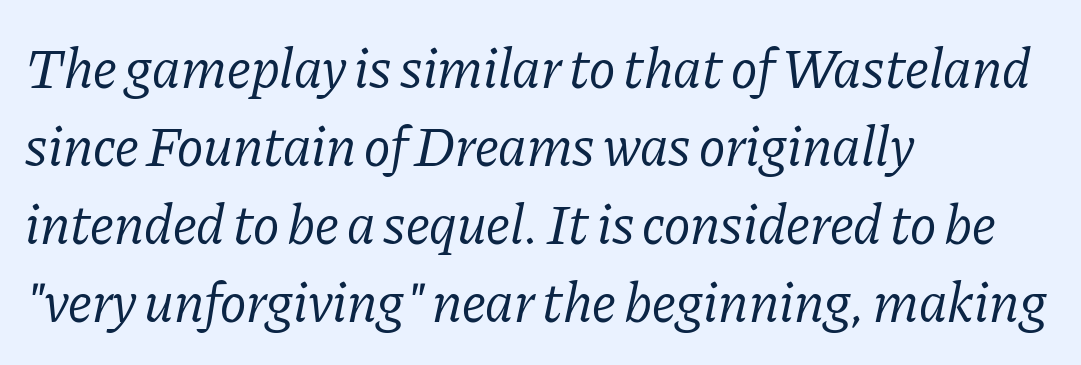
Spacing verdict: proportional, widths tailored to each character. Is the letter spacing exaggerated? No — it looks like the ordinary default. Check under the words: just untouched page. There's an unmistakable incline to the writing here. The vertical gap from one line to the next is medium. The strokes are not fattened; the text isn't bold.
